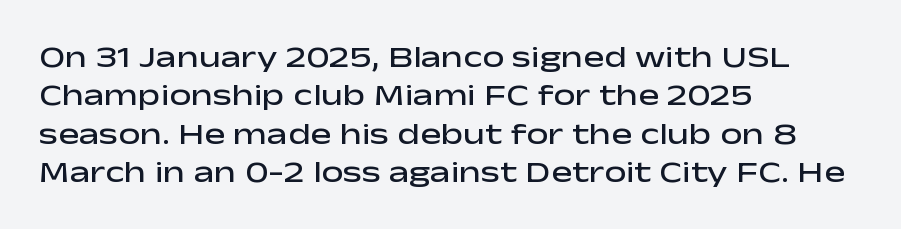
Q: Is the text bold? A: Semi-bold.
Q: Is the text italic (slanted)? A: No, it is upright.
Q: Is the typeface a serif or a sans-serif typeface? A: Sans-serif.
Q: Is the text underlined? A: No.
Q: How is the paragraph aligned? A: Left-aligned.
Q: Is the spacing between letters normal or unusually wide? A: Normal.
Q: Width (condensed, normal, or wide)? A: Wide.
Q: Stroke contrast? A: Low.
Q: x-height? A: Medium.
Q: Monospaced? A: No.
